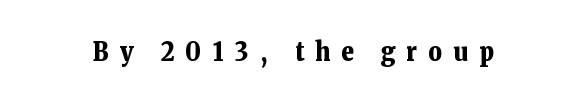
{"italic": "no", "bold": "yes", "underline": "no", "letter_spacing": "wide", "letter_spacing_em": 0.43, "glyph_px": 26}
